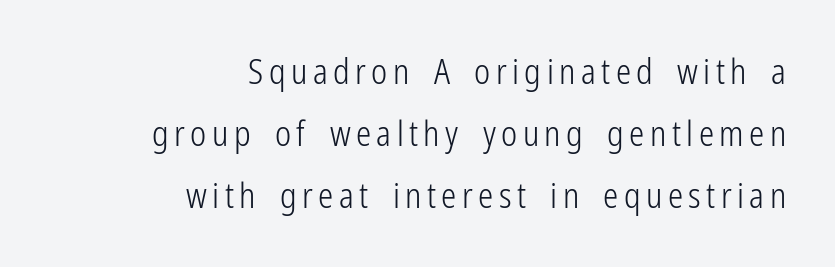
The image shows 34 px light, condensed sans-serif type, upright; set right-aligned, line spacing 1.82x, not underlined; low stroke contrast and a medium x-height.
